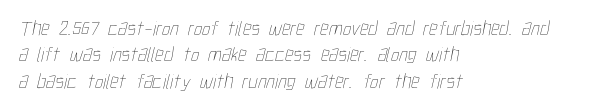
{"bold": "no", "underline": "no", "align": "left", "line_spacing": "normal", "line_spacing_ratio": 1.26, "letter_spacing": "normal", "letter_spacing_em": 0.0, "glyph_px": 21}
